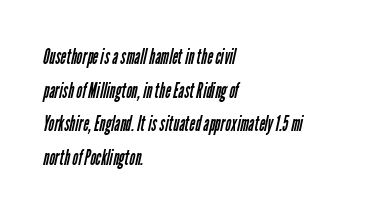
The image shows 22 px text type; set left-aligned, normal line spacing (1.53x), normal letter spacing, not underlined.
